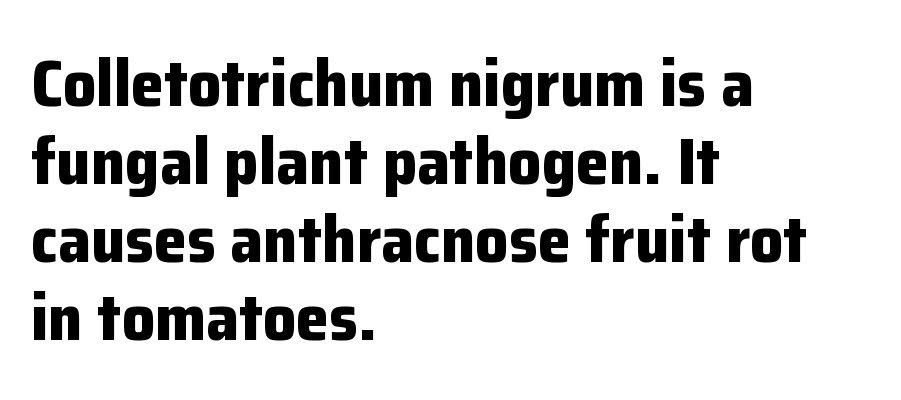
Q: Is the text bold? A: Yes.
Q: Is the text italic (slanted)? A: No, it is upright.
Q: Is the typeface a serif or a sans-serif typeface? A: Sans-serif.
Q: Is the text underlined? A: No.
Q: How is the paragraph aligned? A: Left-aligned.
Q: Is the spacing between letters normal or unusually wide? A: Normal.
Q: Width (condensed, normal, or wide)? A: Normal.
Q: Stroke contrast? A: Low.
Q: x-height? A: Medium.
Q: Monospaced? A: No.
